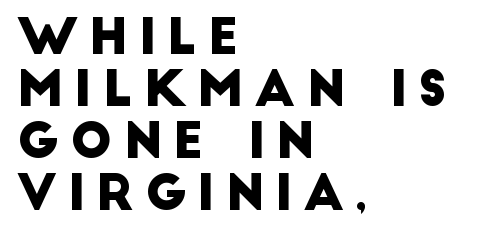
{"serif": "no", "width": "normal", "stroke_contrast": "low", "x_height": "large", "monospaced": "no", "underline": "no", "align": "left", "line_spacing": "tight", "line_spacing_ratio": 1.06, "letter_spacing": "wide", "letter_spacing_em": 0.23, "glyph_px": 49}
